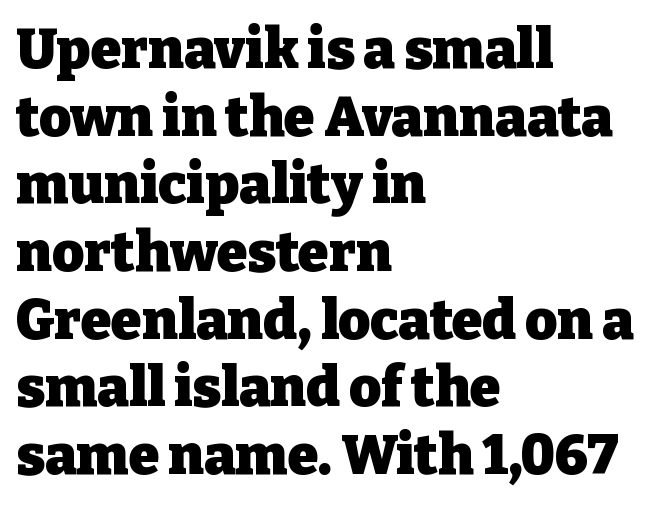
{"serif": "yes", "italic": "no", "bold": "yes", "weight": "heavy", "width": "normal", "stroke_contrast": "low", "x_height": "medium", "monospaced": "no", "underline": "no", "align": "left", "line_spacing_ratio": 1.23, "letter_spacing": "normal", "letter_spacing_em": 0.0, "glyph_px": 55}
